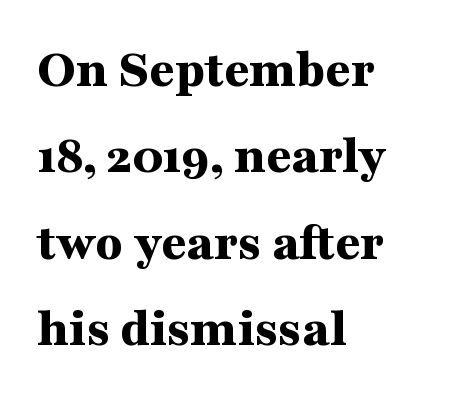
The letters stand straight up with perfectly vertical stems. Does the type have serifs? Yes, each stem ends in a small foot. The words here are not underlined. Alignment: flush left.
